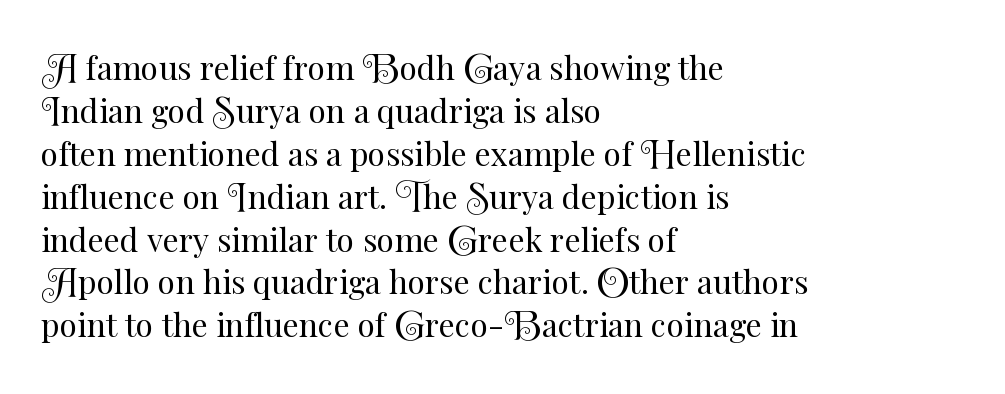
It's the straight-up-and-down kind of type. Rule under the text: the space is simply empty. A typesetter would call this zero additional tracking. The letterforms sit at book weight or below. How would I describe the line gaps? Plain and ordinary.
